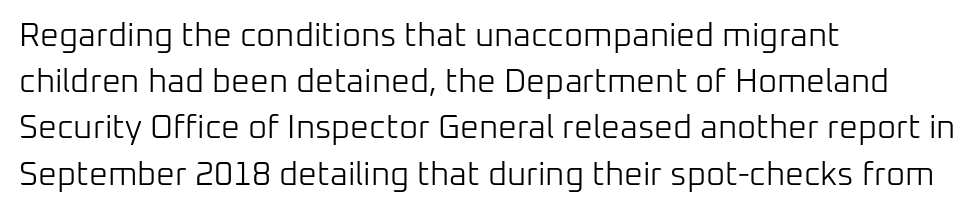
Q: Is the text bold? A: No.
Q: Is the text italic (slanted)? A: No, it is upright.
Q: Is the typeface a serif or a sans-serif typeface? A: Sans-serif.
Q: Is the text underlined? A: No.
Q: How is the paragraph aligned? A: Left-aligned.
Q: Is the spacing between letters normal or unusually wide? A: Normal.
Q: Is the spacing between lines tight, normal or loose? A: Normal.
Q: Width (condensed, normal, or wide)? A: Normal.
Q: Stroke contrast? A: Low.
Q: x-height? A: Medium.
Q: Monospaced? A: No.
